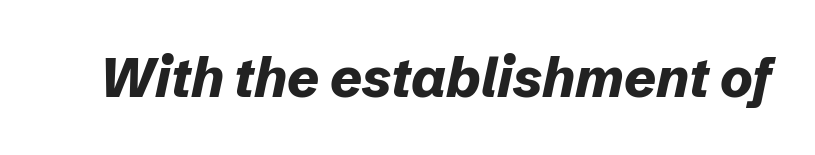
The image shows 55 px bold type, italic (leaning right); set normal letter spacing, not underlined; low stroke contrast and a medium x-height.
